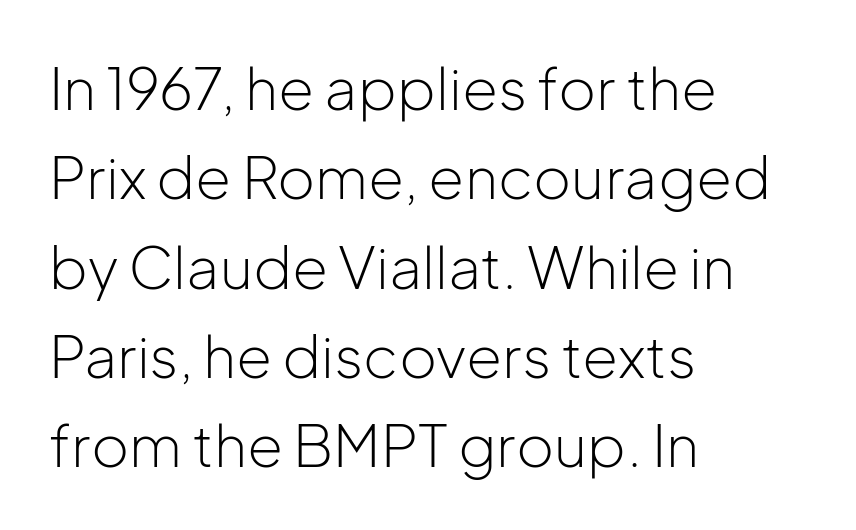
Q: Is the text bold? A: No.
Q: Is the text italic (slanted)? A: No, it is upright.
Q: Is the typeface a serif or a sans-serif typeface? A: Sans-serif.
Q: Is the text underlined? A: No.
Q: How is the paragraph aligned? A: Left-aligned.
Q: Is the spacing between letters normal or unusually wide? A: Normal.
Q: Is the spacing between lines tight, normal or loose? A: Normal.
Q: Width (condensed, normal, or wide)? A: Normal.
Q: Stroke contrast? A: Low.
Q: x-height? A: Medium.
Q: Monospaced? A: No.
